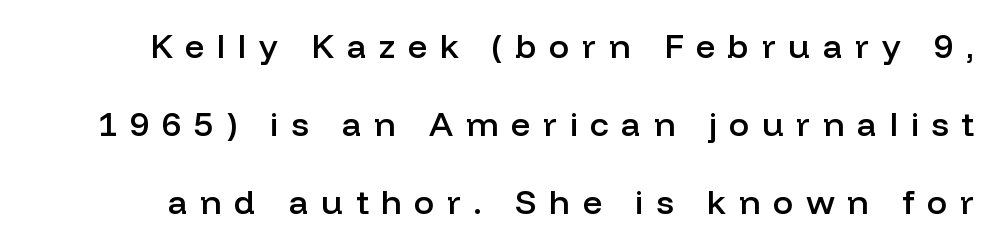
{"serif": "no", "italic": "no", "bold": "semi", "weight": "semibold", "width": "normal", "stroke_contrast": "low", "x_height": "medium", "monospaced": "no", "underline": "no", "line_spacing": "loose", "line_spacing_ratio": 2.3, "letter_spacing": "wide", "letter_spacing_em": 0.37, "glyph_px": 34}
